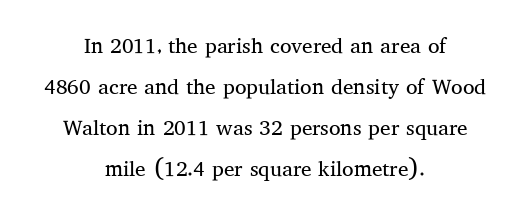
The image shows 21 px text type, upright; set centered, loose line spacing (1.96x), normal letter spacing, not underlined.
